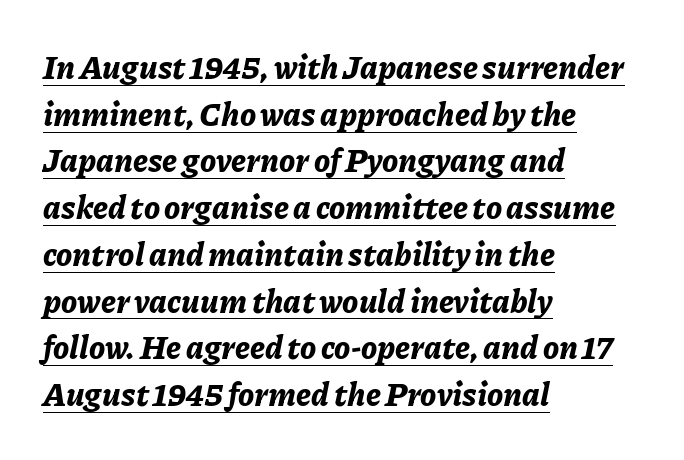
{"italic": "yes", "lean": "right", "slant_degrees": 11, "bold": "yes", "weight": "bold", "width": "normal", "stroke_contrast": "low", "x_height": "medium", "monospaced": "no", "underline": "yes", "align": "left", "line_spacing": "normal", "line_spacing_ratio": 1.46, "letter_spacing": "normal", "letter_spacing_em": 0.0, "glyph_px": 32}
